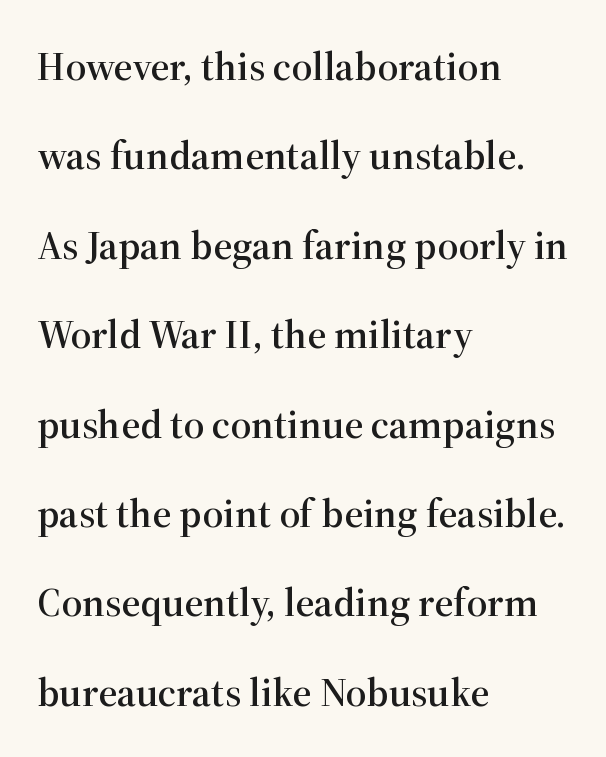
The image shows 41 px serif type, upright; set left-aligned, loose line spacing (2.18x), normal letter spacing, not underlined; high stroke contrast and a medium x-height.
